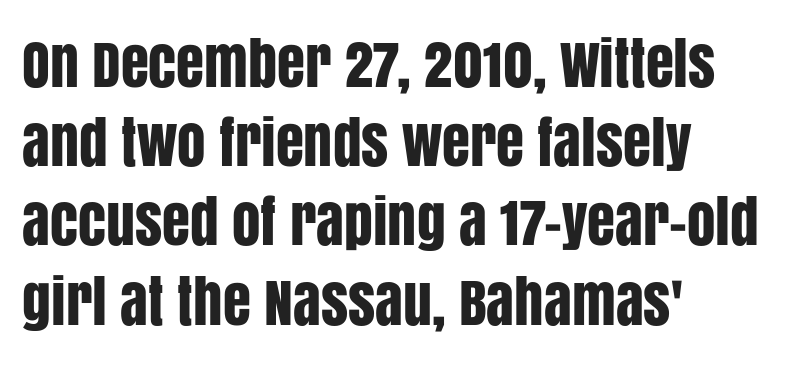
{"serif": "no", "italic": "no", "width": "condensed", "stroke_contrast": "low", "x_height": "large", "monospaced": "no", "underline": "no", "align": "left", "line_spacing": "normal", "line_spacing_ratio": 1.39, "letter_spacing": "normal", "letter_spacing_em": 0.0, "glyph_px": 57}
